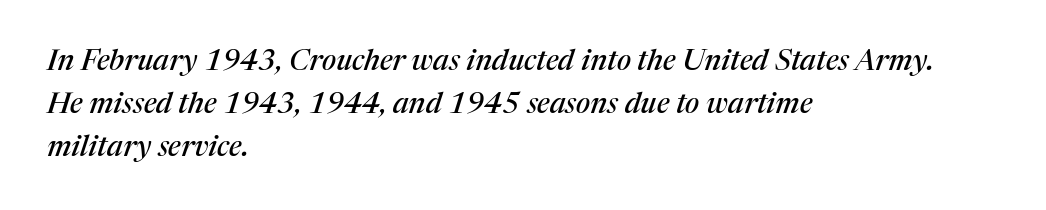
Regular leading. The passage shown is typed in a proportional face where columns would drift. Underlining? Definitely not there. This rendering leaves character spacing at its baseline value. The specimen reads as italic at a glance.
